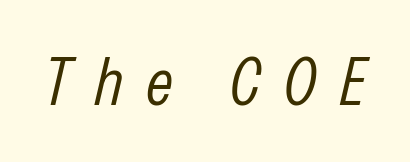
Italic: yes, the glyphs are oblique. Weight: in the light-to-regular range. Looks like regular typesetting: each glyph gets only the width it needs. Students, note that the glyphs here are deliberately spaced far apart. A bare baseline throughout the passage.
